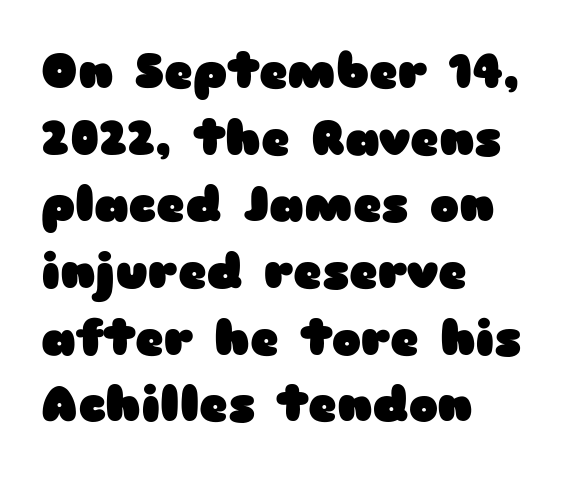
The face used here is a sans, in the tradition of grotesques and geometrics. Regarding leading, the lines here are spaced in the standard way. Each word holds together tightly as a unit, with standard inter-letter gaps. Do the letters lean? They stand straight. The specimen omits any rule beneath the text block's lines. Varying glyph widths throughout — classic text-font behaviour.
